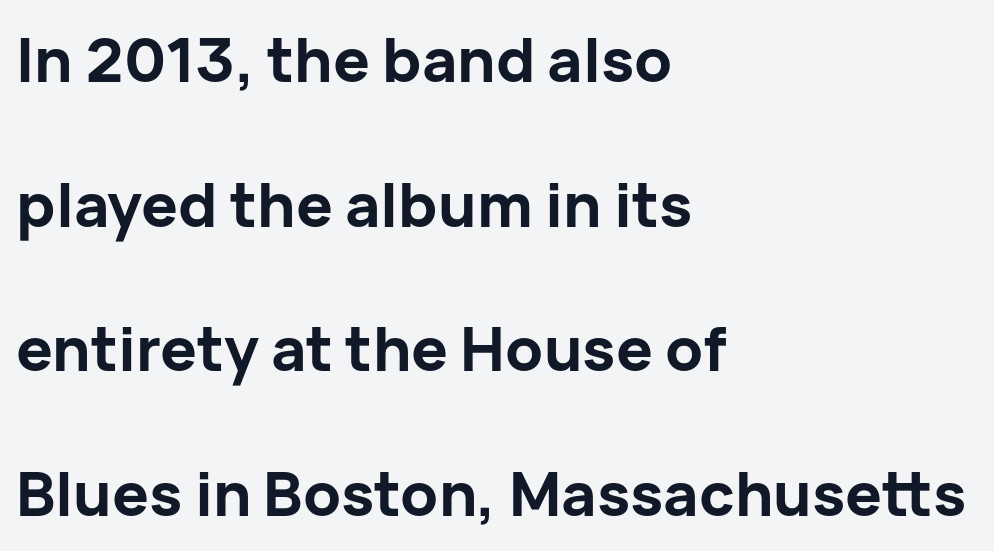
{"serif": "no", "italic": "no", "bold": "yes", "weight": "bold", "width": "normal", "stroke_contrast": "low", "x_height": "medium", "monospaced": "no", "underline": "no", "align": "left", "line_spacing": "loose", "line_spacing_ratio": 2.37, "letter_spacing": "normal", "letter_spacing_em": 0.0, "glyph_px": 61}
